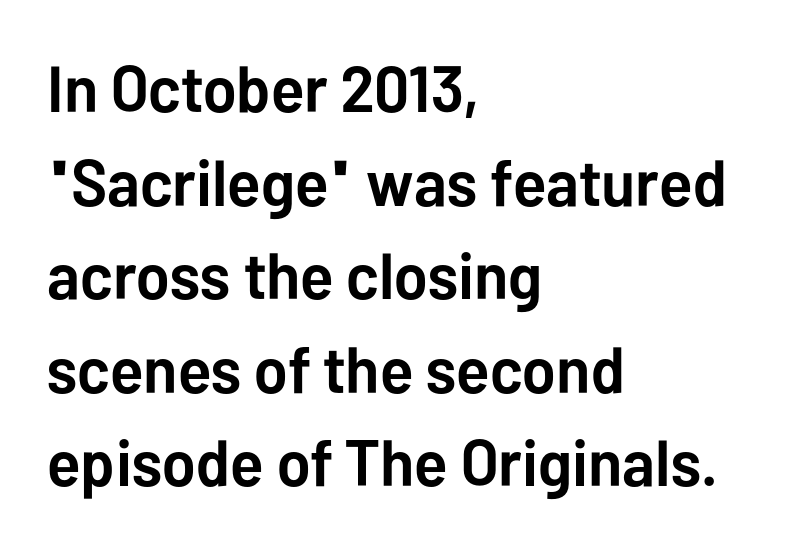
{"serif": "no", "italic": "no", "bold": "yes", "weight": "semibold", "width": "normal", "stroke_contrast": "low", "x_height": "medium", "monospaced": "no", "underline": "no", "align": "left", "line_spacing": "normal", "line_spacing_ratio": 1.44, "letter_spacing": "normal", "letter_spacing_em": 0.0, "glyph_px": 65}
